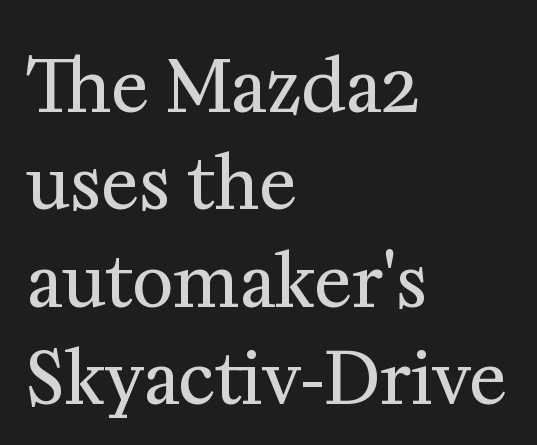
Q: Is the text bold? A: No.
Q: Is the text italic (slanted)? A: No, it is upright.
Q: Is the typeface a serif or a sans-serif typeface? A: Serif.
Q: Is the text underlined? A: No.
Q: How is the paragraph aligned? A: Left-aligned.
Q: Is the spacing between letters normal or unusually wide? A: Normal.
Q: Is the spacing between lines tight, normal or loose? A: Normal.
Q: Width (condensed, normal, or wide)? A: Normal.
Q: Stroke contrast? A: Medium.
Q: x-height? A: Medium.
Q: Monospaced? A: No.
